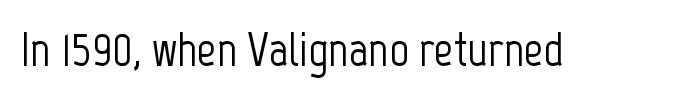
Q: Is the text italic (slanted)? A: No, it is upright.
Q: Is the typeface a serif or a sans-serif typeface? A: Sans-serif.
Q: Is the text underlined? A: No.
Q: Is the spacing between letters normal or unusually wide? A: Normal.
Q: Width (condensed, normal, or wide)? A: Condensed.
Q: Stroke contrast? A: Low.
Q: x-height? A: Medium.
Q: Monospaced? A: No.
